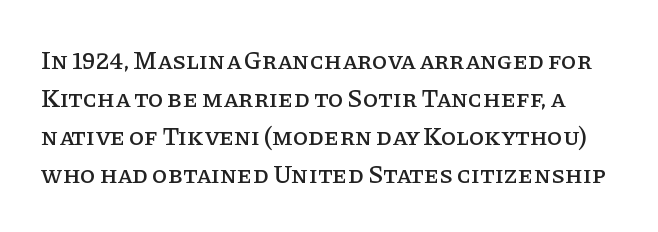
A typesetter would call this leading conventional body-copy spacing. This sample uses plain, unmodified letter spacing. Rule under the text: the space is simply empty. It's the straight-up-and-down kind of type.
